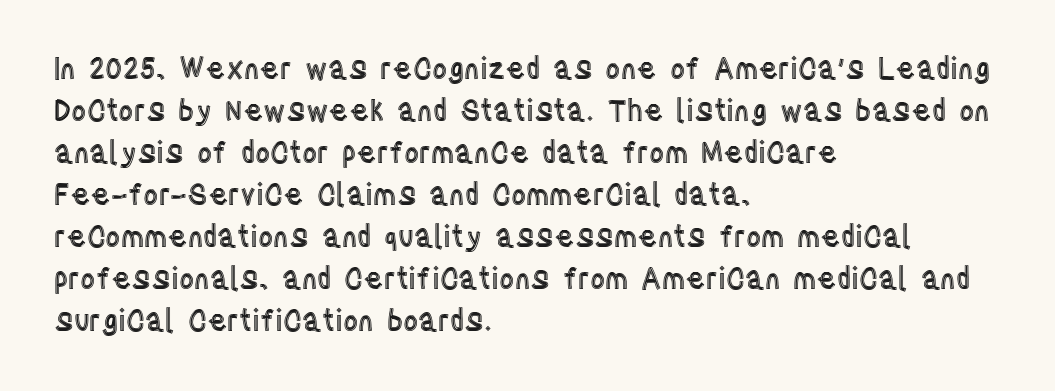
The image shows 29 px condensed type, upright; set left-aligned, normal line spacing (1.45x), normal letter spacing, not underlined; a large x-height.
